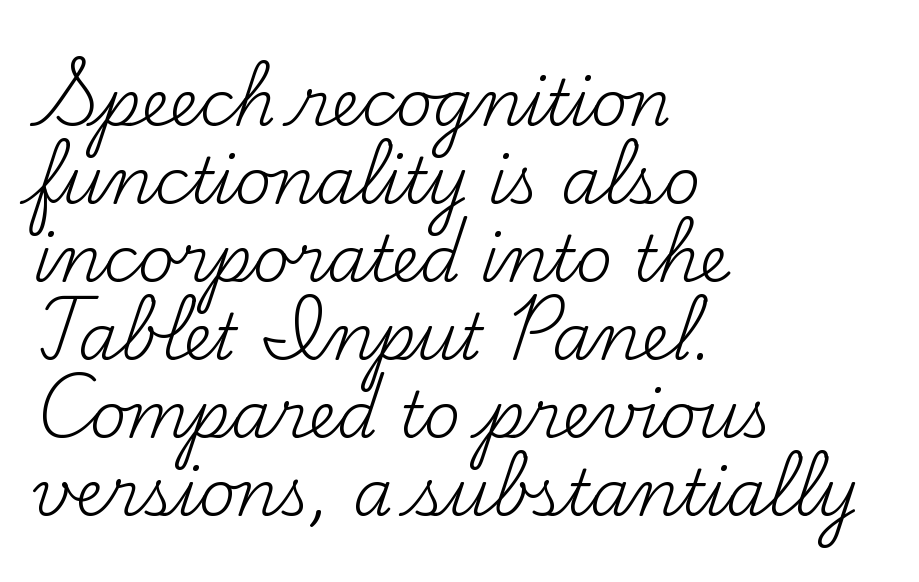
Q: Is the text bold? A: No.
Q: Is the text italic (slanted)? A: Yes.
Q: Is the typeface a serif or a sans-serif typeface? A: Serif.
Q: Is the text underlined? A: No.
Q: How is the paragraph aligned? A: Left-aligned.
Q: Is the spacing between letters normal or unusually wide? A: Normal.
Q: Width (condensed, normal, or wide)? A: Normal.
Q: Stroke contrast? A: Medium.
Q: x-height? A: Small.
Q: Monospaced? A: No.
